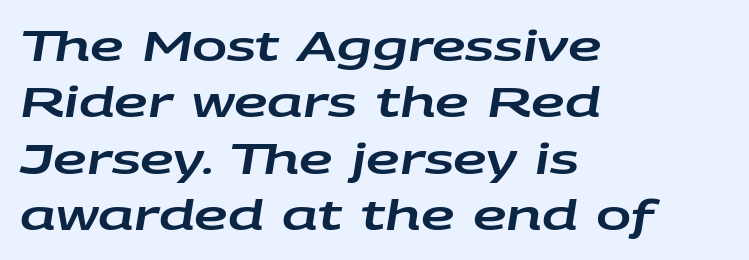
The image shows 42 px wide type, italic (leaning right); set left-aligned, normal line spacing (1.34x), normal letter spacing, not underlined; low stroke contrast and a large x-height.
